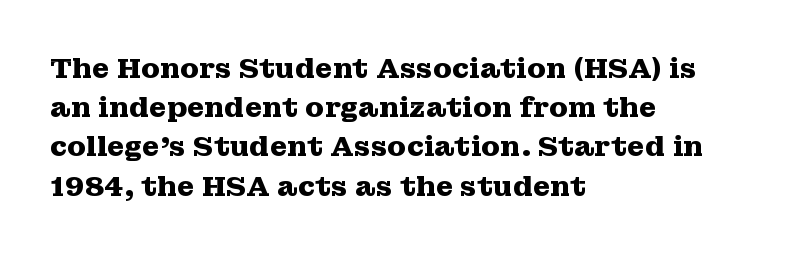
Q: Is the text bold? A: Yes.
Q: Is the text italic (slanted)? A: No, it is upright.
Q: Is the typeface a serif or a sans-serif typeface? A: Serif.
Q: Is the text underlined? A: No.
Q: How is the paragraph aligned? A: Left-aligned.
Q: Is the spacing between letters normal or unusually wide? A: Normal.
Q: Is the spacing between lines tight, normal or loose? A: Normal.
Q: Width (condensed, normal, or wide)? A: Wide.
Q: Stroke contrast? A: Medium.
Q: x-height? A: Medium.
Q: Monospaced? A: No.
